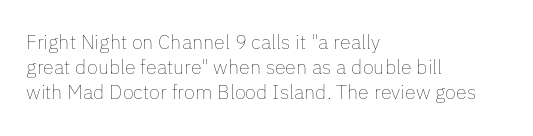
Q: Is the text bold? A: No.
Q: Is the text italic (slanted)? A: No, it is upright.
Q: Is the text underlined? A: No.
Q: How is the paragraph aligned? A: Left-aligned.
Q: Is the spacing between letters normal or unusually wide? A: Normal.
